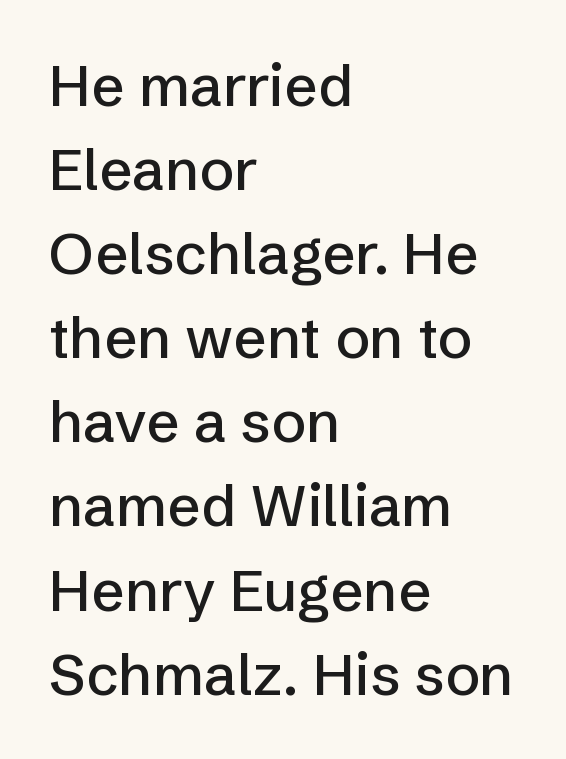
{"serif": "no", "italic": "no", "width": "normal", "stroke_contrast": "low", "x_height": "medium", "monospaced": "no", "underline": "no", "align": "left", "line_spacing": "normal", "line_spacing_ratio": 1.45, "letter_spacing": "normal", "letter_spacing_em": 0.0, "glyph_px": 58}
